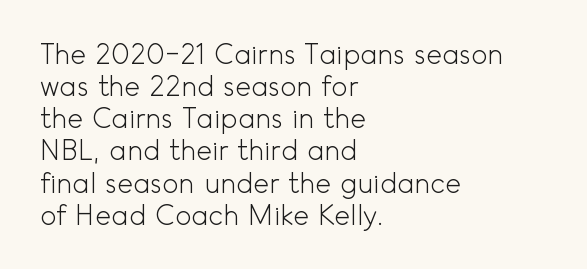
Q: Is the text bold? A: No.
Q: Is the text italic (slanted)? A: No, it is upright.
Q: Is the text underlined? A: No.
Q: How is the paragraph aligned? A: Left-aligned.
Q: Is the spacing between letters normal or unusually wide? A: Normal.
